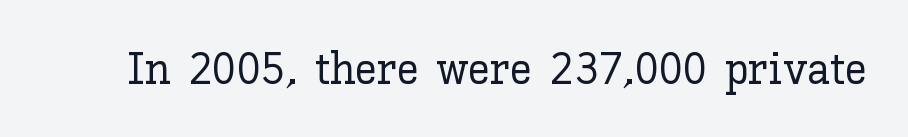
If you drew a line through each stem, it would be perfectly vertical. Inter-character spacing is left at the font's built-in metrics. Character widths vary here, with narrow letters taking less room than wide ones. Check under the words: just untouched page.
